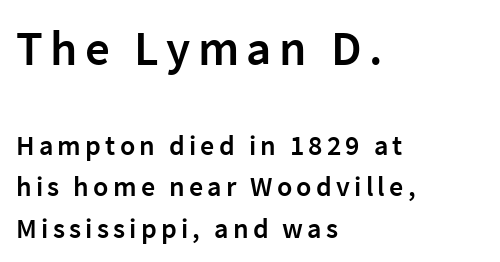
The image shows 49 px semibold sans-serif type, upright; set left-aligned, normal line spacing (1.47x), not underlined; the first (top) block is 1.75x larger; low stroke contrast and a medium x-height.
